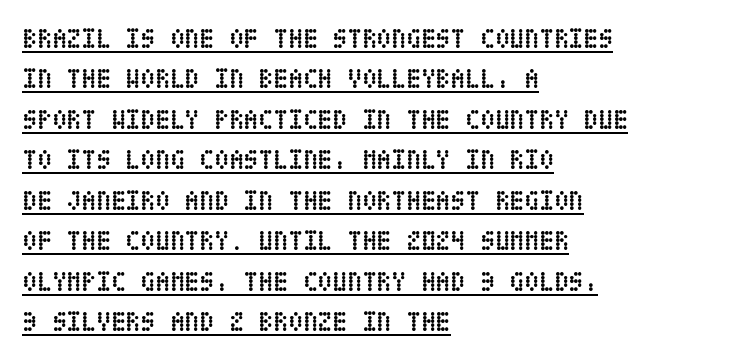
{"italic": "no", "bold": "yes", "underline": "yes", "align": "left", "line_spacing": "normal", "line_spacing_ratio": 1.5, "letter_spacing": "normal", "letter_spacing_em": 0.0, "glyph_px": 27}
